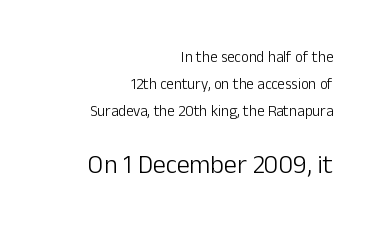
The image shows 26 px text type, upright; set right-aligned, line spacing 1.79x, normal letter spacing, not underlined; the second (bottom) block is 1.73x larger.
